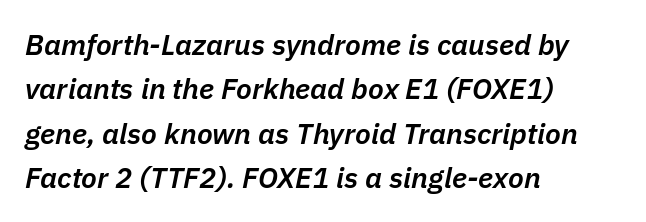
This is oblique type, the kind used for emphasis or titles. A bare baseline throughout the passage. These lines carry some extra weight — a demibold, not a full bold. You could not count columns in this text — the font is proportionally spaced. Summary of vertical rhythm: regular, with standard interline spacing.
